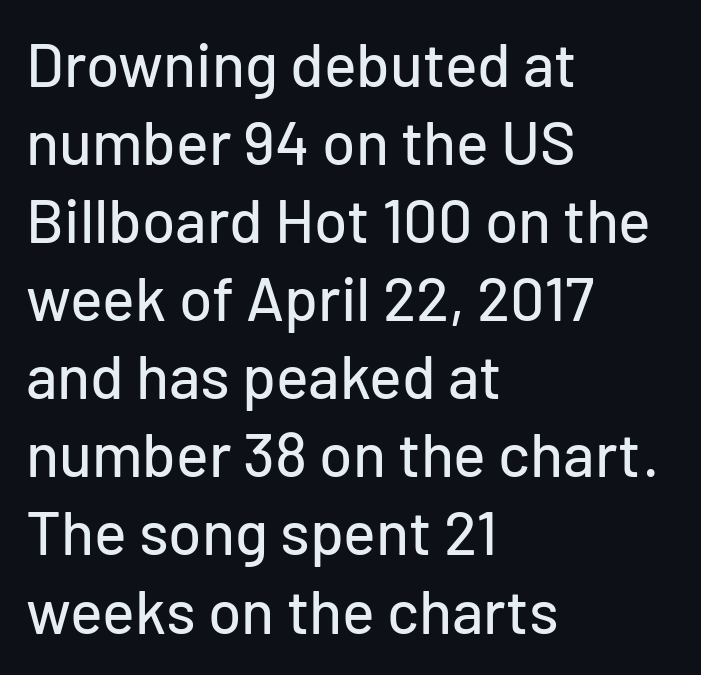
The image shows 61 px sans-serif type, upright; set left-aligned, normal line spacing (1.28x), normal letter spacing, not underlined; low stroke contrast and a medium x-height.
